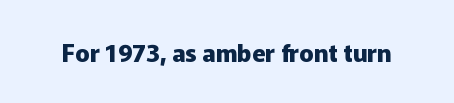
What stands out about the letter spacing? Nothing — it is the standard amount. Upright lettering throughout. Bold? Absolutely — the strokes are thick and heavy. The glyphs are unaccompanied by any horizontal stroke below them.
